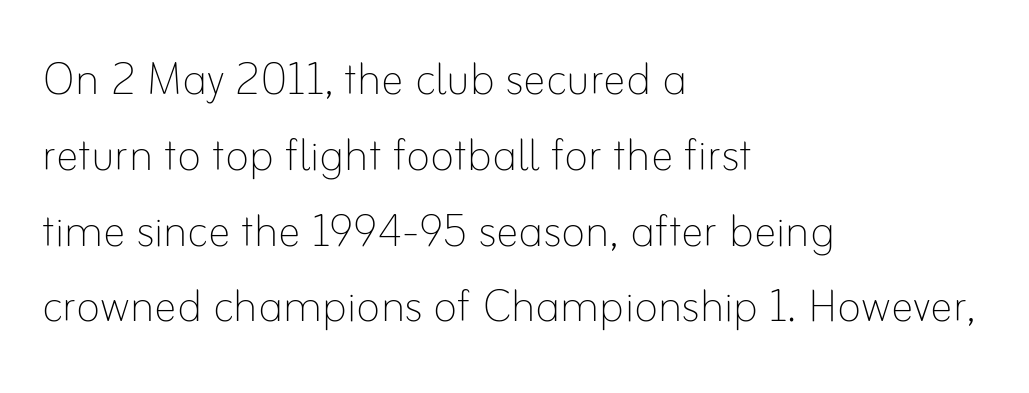
{"italic": "no", "bold": "no", "weight": "thin", "width": "normal", "stroke_contrast": "low", "x_height": "small", "monospaced": "no", "underline": "no", "align": "left", "line_spacing": "normal", "line_spacing_ratio": 1.33, "letter_spacing": "normal", "letter_spacing_em": 0.0, "glyph_px": 57}
